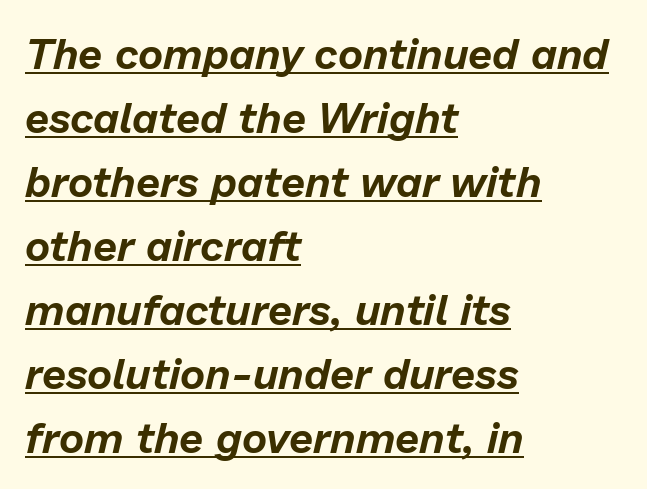
{"italic": "yes", "lean": "right", "slant_degrees": 13, "width": "normal", "stroke_contrast": "low", "x_height": "medium", "monospaced": "no", "underline": "yes", "align": "left", "line_spacing": "normal", "line_spacing_ratio": 1.49, "letter_spacing": "normal", "letter_spacing_em": 0.0, "glyph_px": 43}
